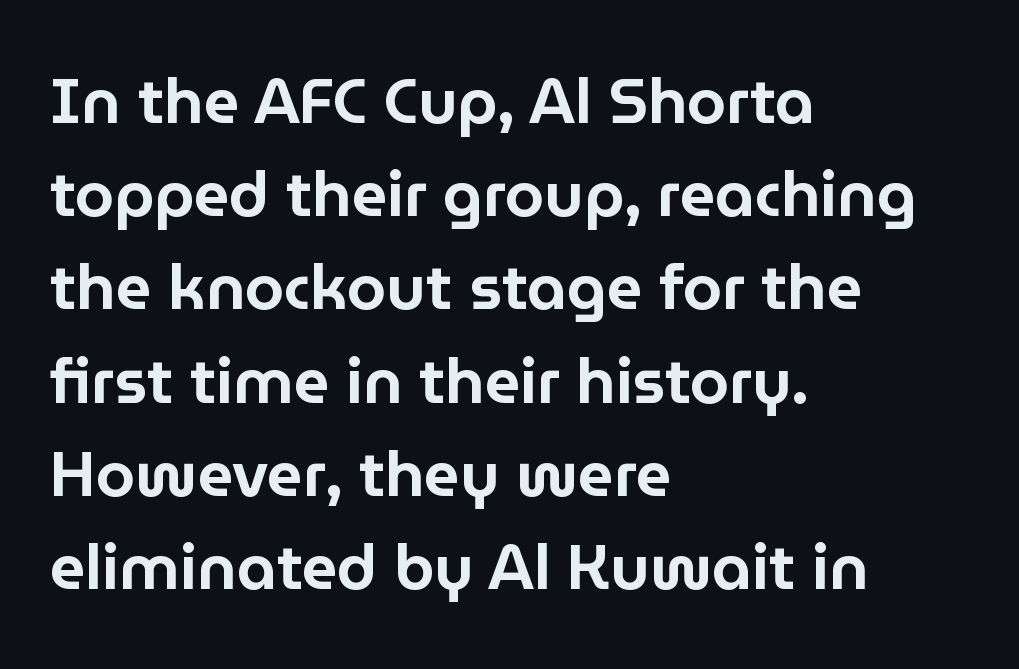
A sans-serif font was chosen for this passage. Bare-footed words on every line. Is this a fixed-width face? No — the glyphs have proportional, varying widths. Characters follow at the spacing the type designer built in.
